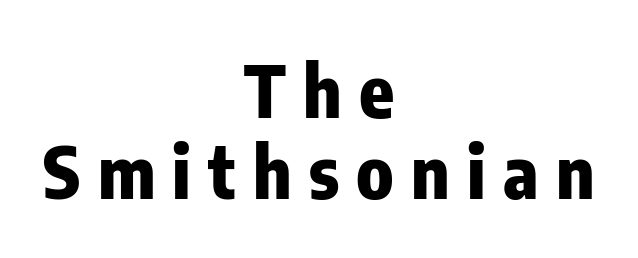
Proportional: the letters do not fall into vertical columns. How are the letters spaced? Widely, with obvious added tracking. The rendering positions every line midway between the sides. Just letters on the line, the space beneath them empty.
